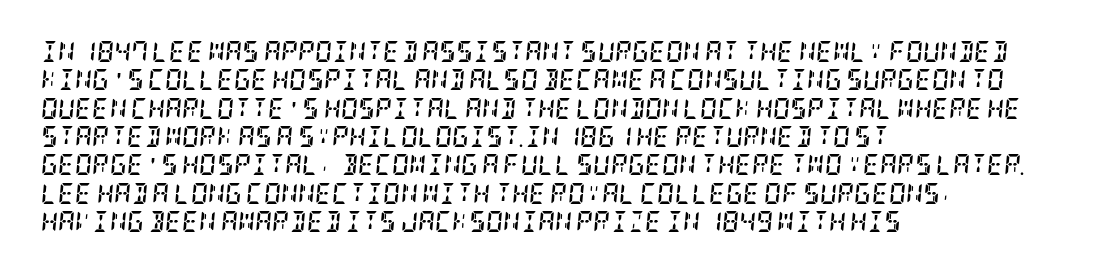
{"italic": "yes", "lean": "right", "slant_degrees": 5, "bold": "yes", "underline": "no", "align": "left", "line_spacing": "normal", "line_spacing_ratio": 1.35, "letter_spacing": "normal", "letter_spacing_em": 0.0, "glyph_px": 21}
